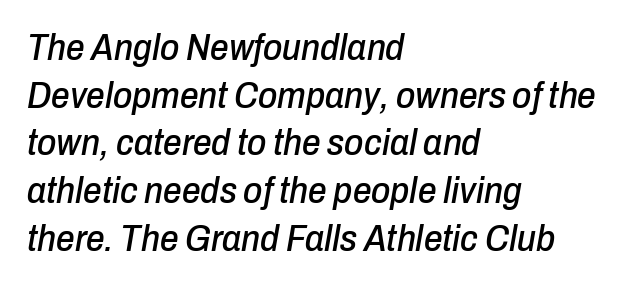
The image shows 37 px condensed type, italic (leaning right); set left-aligned, normal line spacing (1.29x), normal letter spacing, not underlined; low stroke contrast and a medium x-height.
